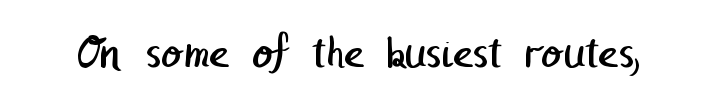
Q: Is the text bold? A: No.
Q: Is the typeface a serif or a sans-serif typeface? A: Sans-serif.
Q: Is the text underlined? A: No.
Q: Is the spacing between letters normal or unusually wide? A: Normal.
Q: Width (condensed, normal, or wide)? A: Normal.
Q: Stroke contrast? A: Low.
Q: x-height? A: Medium.
